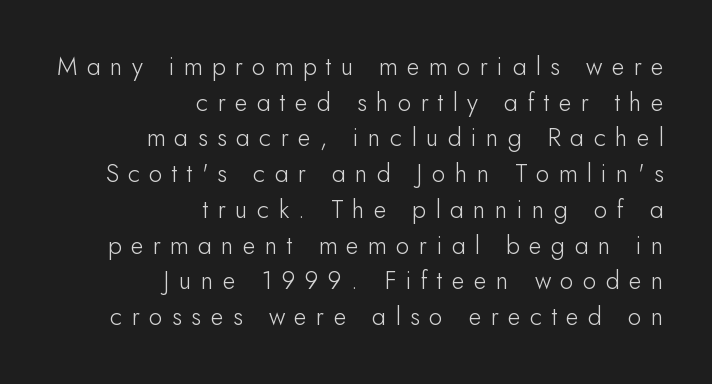
Each row of text sits above clean, open space. When letters stand straight like this, we call the style roman or upright. This sample is right-justified, so line beginnings fall wherever the words allow. Successive baselines arrive at the customary interval. The weight would be labelled regular, book, light, or lighter still. Does extra space separate the letters? Yes, quite a lot of it.
